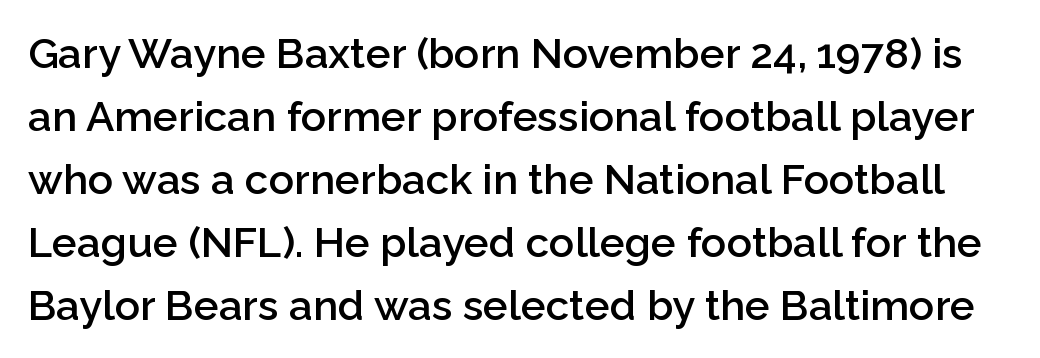
Characters follow at the spacing the type designer built in. The passage shown is typeset with a sans-serif family. Every letter is mildly thick-stroked: semibold rather than bold. Regular leading. Lines of text with bare space underneath.
